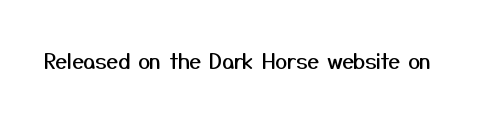
Q: Is the text italic (slanted)? A: No, it is upright.
Q: Is the text underlined? A: No.
Q: Is the spacing between letters normal or unusually wide? A: Normal.
